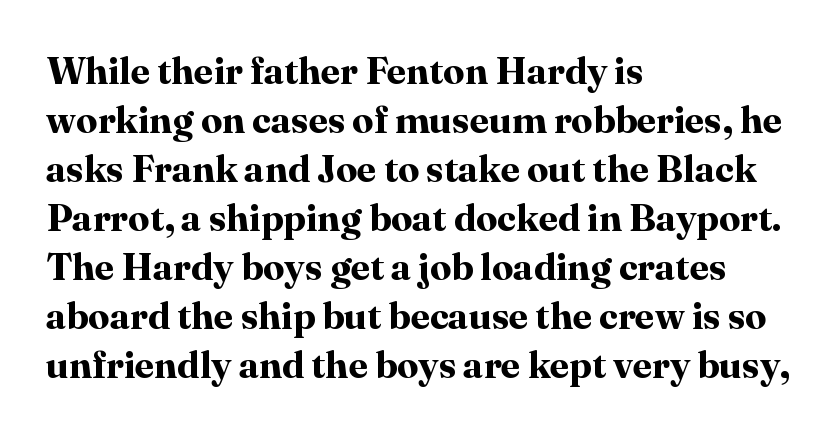
Note the varied advance widths — an 'i' is clearly narrower than an 'm'. Notice how descenders clear the ascenders below comfortably — that's standard leading. Chunky letters — that's bold for sure. Is there any slant? The stems are plumb. Serif or sans? Serif — the stroke terminals have little feet. Spacing between characters is what you'd get straight out of the box.
